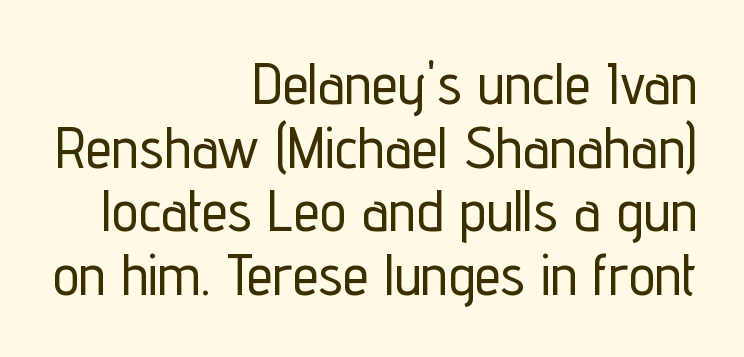
The tracking reads as untouched default to a designer's eye. The typeface chosen for these lines omits serifs. A typesetter would call this proportional, since set widths differ per character. Baseline-to-baseline distance is barely more than the letter height.
